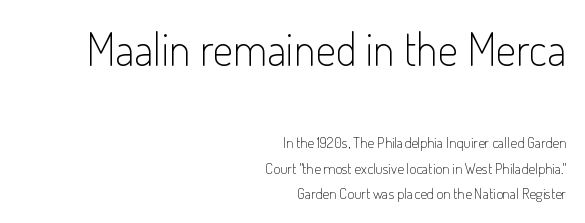
{"serif": "no", "italic": "no", "bold": "no", "weight": "light", "width": "condensed", "stroke_contrast": "low", "x_height": "small", "monospaced": "no", "underline": "no", "align": "right", "line_spacing_ratio": 1.71, "letter_spacing": "normal", "letter_spacing_em": 0.0, "larger_block": "first", "size_ratio": 3.0, "glyph_px": 45}
